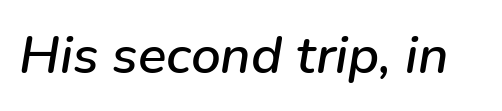
Q: Is the text italic (slanted)? A: Yes, it leans right by about 9 degrees.
Q: Is the text underlined? A: No.
Q: Is the spacing between letters normal or unusually wide? A: Normal.
Q: Width (condensed, normal, or wide)? A: Normal.
Q: Stroke contrast? A: Low.
Q: x-height? A: Medium.
Q: Monospaced? A: No.
